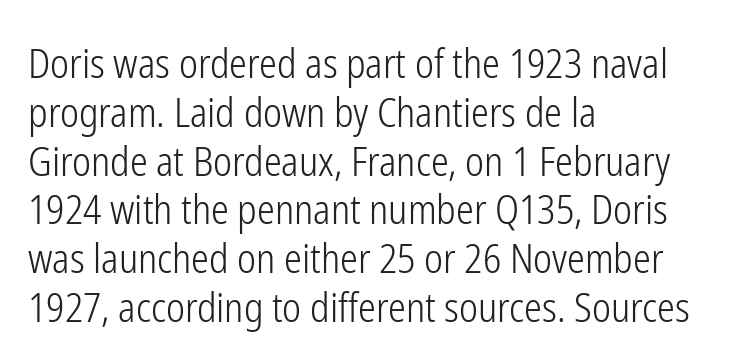
Q: Is the text bold? A: No.
Q: Is the text italic (slanted)? A: No, it is upright.
Q: Is the typeface a serif or a sans-serif typeface? A: Sans-serif.
Q: Is the text underlined? A: No.
Q: How is the paragraph aligned? A: Left-aligned.
Q: Is the spacing between letters normal or unusually wide? A: Normal.
Q: Width (condensed, normal, or wide)? A: Condensed.
Q: Stroke contrast? A: Low.
Q: x-height? A: Medium.
Q: Monospaced? A: No.
